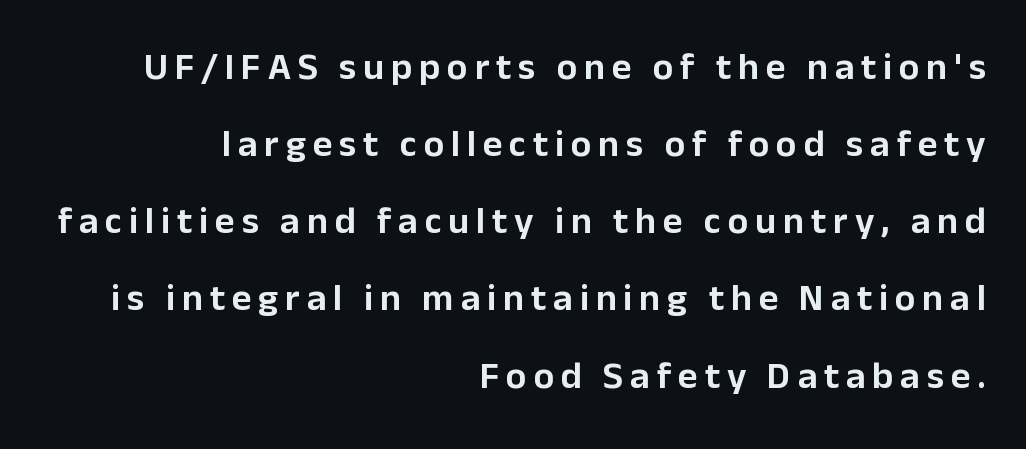
{"serif": "no", "italic": "no", "width": "normal", "stroke_contrast": "low", "x_height": "medium", "monospaced": "no", "underline": "no", "align": "right", "line_spacing": "loose", "line_spacing_ratio": 2.03, "glyph_px": 38}
